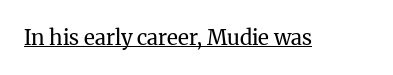
Q: Is the text bold? A: No.
Q: Is the text italic (slanted)? A: No, it is upright.
Q: Is the text underlined? A: Yes.
Q: Is the spacing between letters normal or unusually wide? A: Normal.
